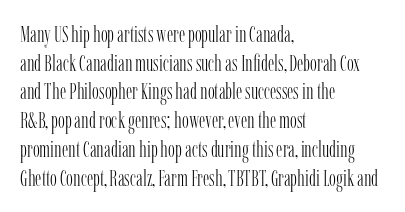
Q: Is the text bold? A: No.
Q: Is the text italic (slanted)? A: No, it is upright.
Q: Is the text underlined? A: No.
Q: How is the paragraph aligned? A: Left-aligned.
Q: Is the spacing between letters normal or unusually wide? A: Normal.
Q: Is the spacing between lines tight, normal or loose? A: Normal.
